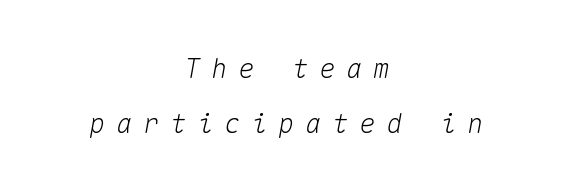
Students, note that the glyphs here are deliberately spaced far apart. Characters are canted at an angle relative to the baseline's perpendicular. Compared with typical paragraphs, the rows here are farther apart. Check the space under the baseline: it is left empty.
